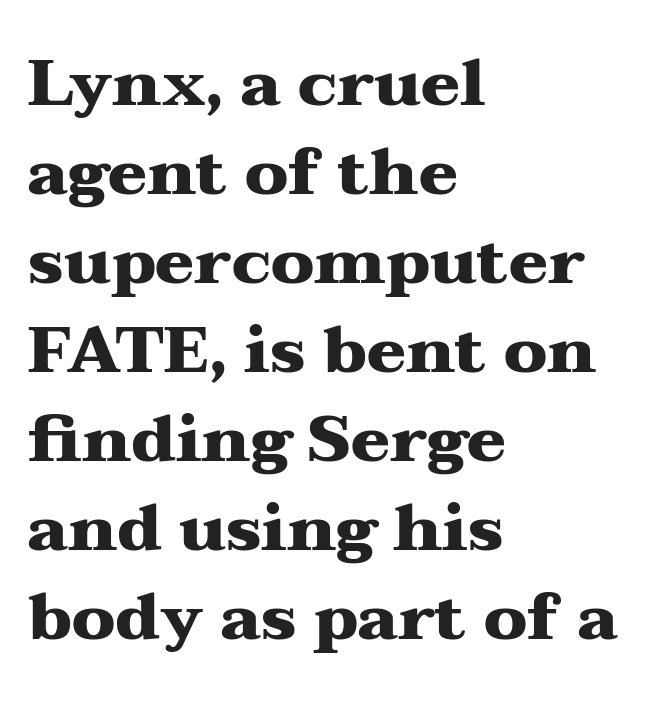
Q: Is the text bold? A: Yes.
Q: Is the text italic (slanted)? A: No, it is upright.
Q: Is the typeface a serif or a sans-serif typeface? A: Serif.
Q: Is the text underlined? A: No.
Q: How is the paragraph aligned? A: Left-aligned.
Q: Is the spacing between letters normal or unusually wide? A: Normal.
Q: Is the spacing between lines tight, normal or loose? A: Normal.
Q: Width (condensed, normal, or wide)? A: Wide.
Q: Stroke contrast? A: Medium.
Q: x-height? A: Medium.
Q: Monospaced? A: No.
